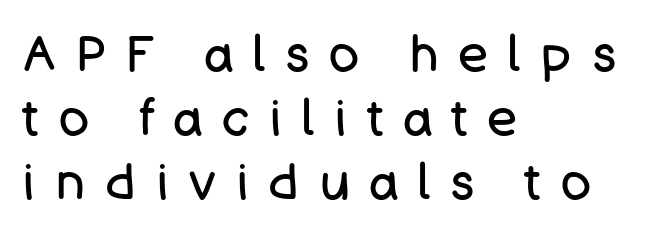
The image shows 50 px regular-weight sans-serif type, upright; set left-aligned, normal line spacing (1.28x), unusually wide letter spacing (+0.4 em), not underlined; low stroke contrast and a large x-height.
